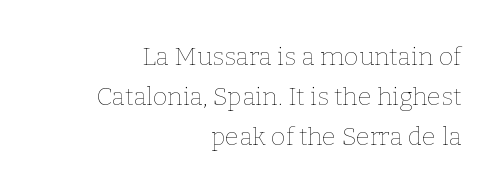
The compositor pushed each line to the right boundary. Successive baselines arrive at the customary interval. The letters sit at their default tracking, neither squeezed nor spread. Descender tails drop into unmarked territory.
